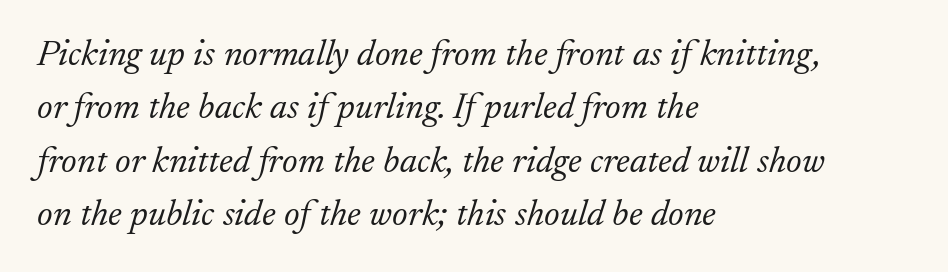
The gap between lines stays unmarked. The letters sit at their default tracking, neither squeezed nor spread. Notice how the passage keeps a crisp vertical edge on the left only. A quiet, ordinary-to-light weight characterises the typeface. Regarding leading, the lines here are spaced in the standard way. Quick note: italic.
